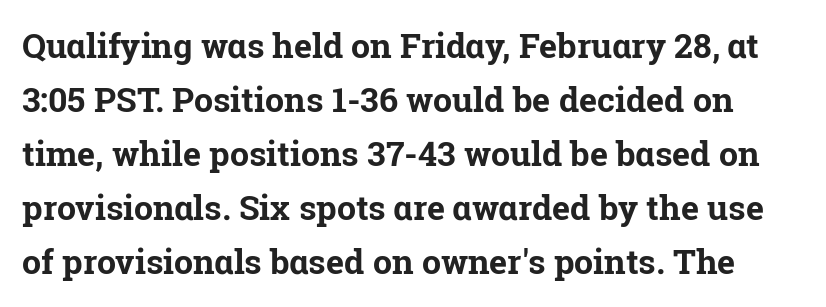
In terms of letterspacing, this is plain default setting. The font family rendered here belongs to the serif group. The rendering uses natural spacing where letterforms have individual widths. No italicization has been applied; the sample stays upright.
